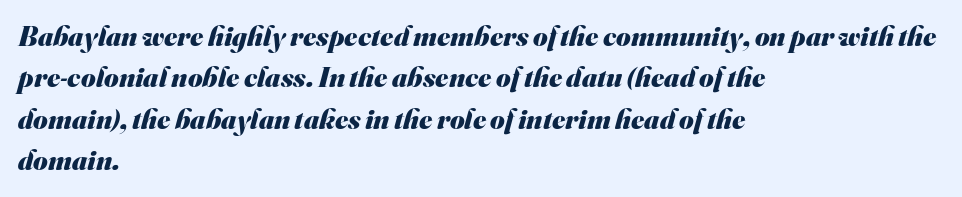
{"serif": "no", "bold": "yes", "weight": "heavy", "width": "normal", "stroke_contrast": "medium", "x_height": "small", "monospaced": "no", "underline": "no", "align": "left", "line_spacing": "normal", "line_spacing_ratio": 1.48, "letter_spacing": "normal", "letter_spacing_em": 0.0, "glyph_px": 28}
